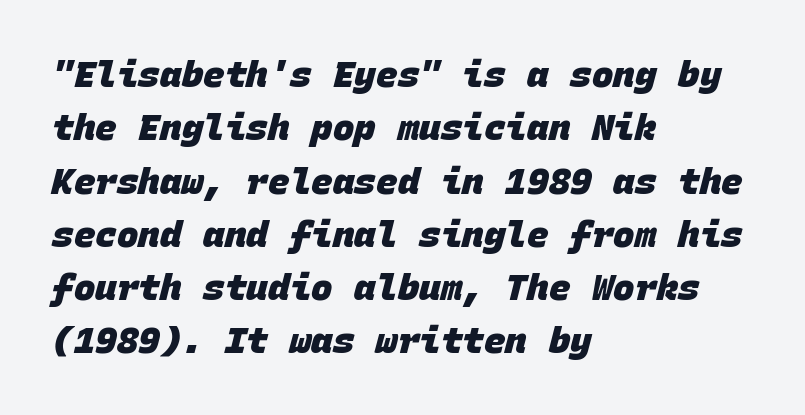
{"serif": "no", "bold": "yes", "weight": "heavy", "width": "normal", "stroke_contrast": "low", "x_height": "large", "monospaced": "yes", "underline": "no", "align": "left", "line_spacing": "normal", "line_spacing_ratio": 1.48, "letter_spacing": "normal", "letter_spacing_em": 0.0, "glyph_px": 36}
